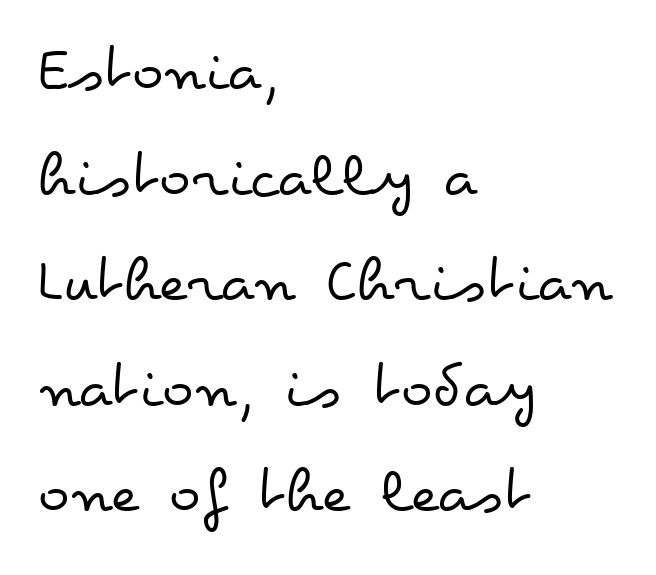
Q: Is the text bold? A: No.
Q: Is the text italic (slanted)? A: No, it is upright.
Q: Is the text underlined? A: No.
Q: How is the paragraph aligned? A: Left-aligned.
Q: Is the spacing between letters normal or unusually wide? A: Normal.
Q: Is the spacing between lines tight, normal or loose? A: Normal.
Q: Width (condensed, normal, or wide)? A: Wide.
Q: Stroke contrast? A: Low.
Q: x-height? A: Small.
Q: Monospaced? A: No.
